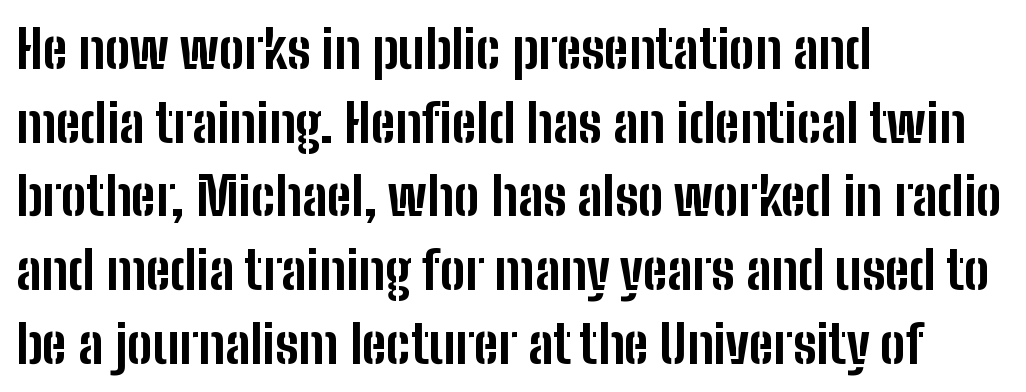
The image shows 53 px bold, condensed sans-serif type, upright; set left-aligned, normal line spacing (1.39x), normal letter spacing, not underlined; low stroke contrast and a medium x-height.
